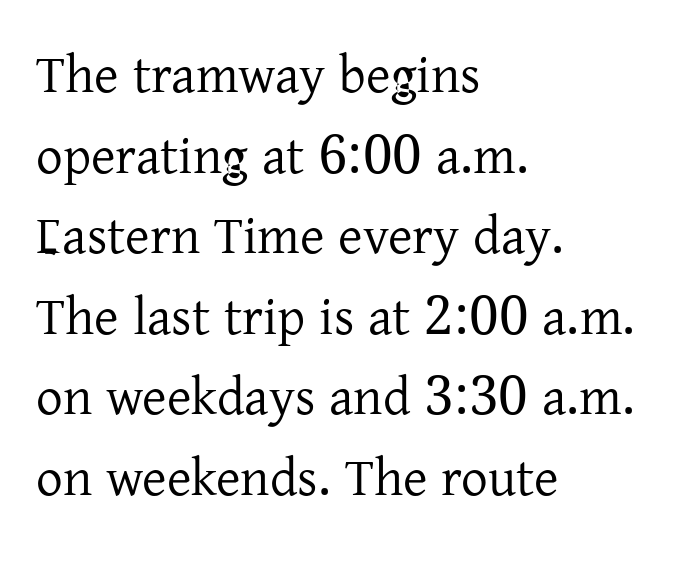
The image shows 53 px regular-weight serif type, upright; set left-aligned, normal line spacing (1.52x), normal letter spacing, not underlined; low stroke contrast and a medium x-height.
